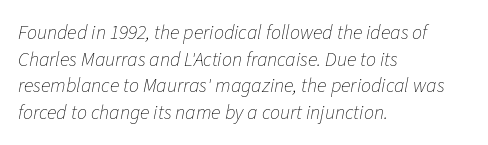
Q: Is the text bold? A: No.
Q: Is the text italic (slanted)? A: Yes, it leans right by about 11 degrees.
Q: Is the text underlined? A: No.
Q: How is the paragraph aligned? A: Left-aligned.
Q: Is the spacing between letters normal or unusually wide? A: Normal.
Q: Is the spacing between lines tight, normal or loose? A: Normal.
